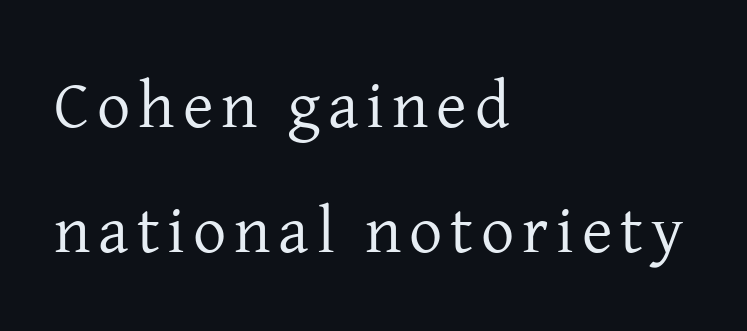
The image shows 66 px regular-weight serif type, upright; set left-aligned, line spacing 1.89x, not underlined; low stroke contrast and a medium x-height.
